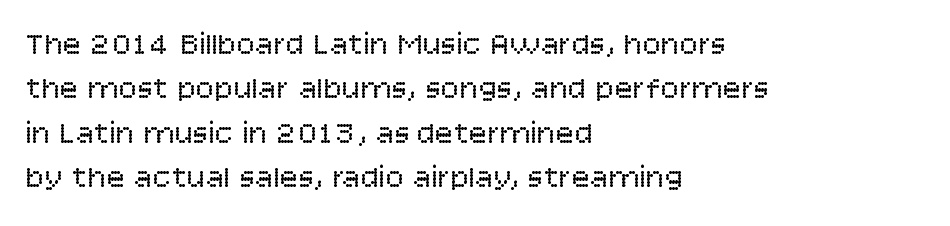
Vertical strokes here are truly vertical. No feet cap the strokes, marking this as sans-serif type. The leading is moderate, giving the passage an even texture. Varying glyph widths throughout — classic text-font behaviour. These lines keep a tight, regular rhythm from letter to letter. The face looks like a standard text weight, possibly lighter.
